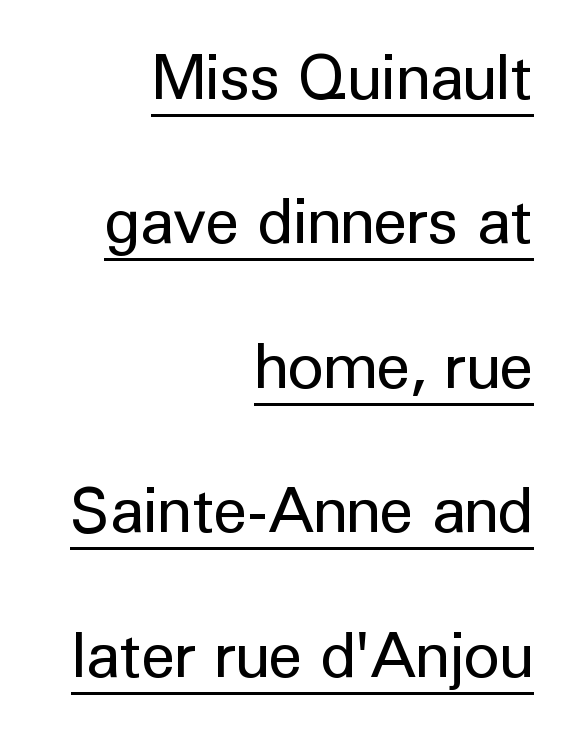
The image shows 62 px regular-weight sans-serif type, upright; set right-aligned, loose line spacing (2.33x), normal letter spacing, underlined; low stroke contrast and a medium x-height.
